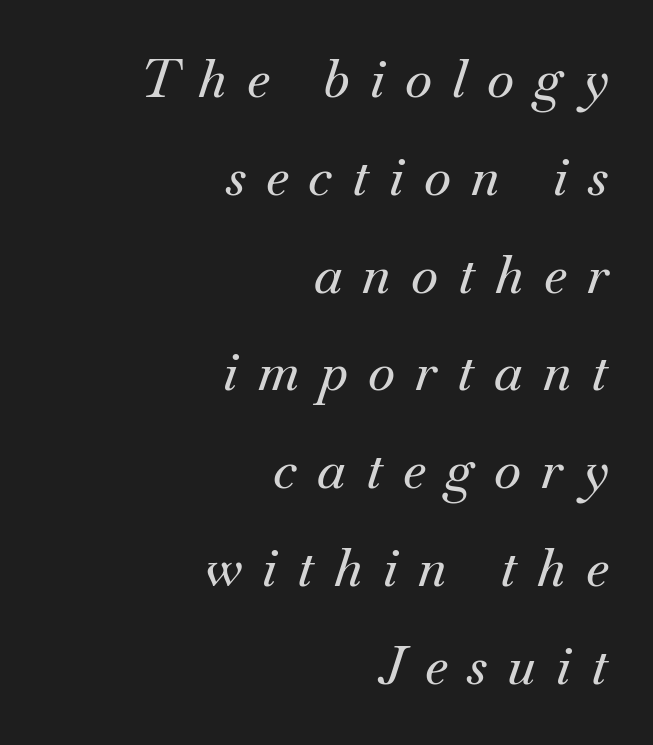
{"serif": "yes", "italic": "yes", "lean": "right", "slant_degrees": 18, "width": "normal", "stroke_contrast": "medium", "x_height": "small", "monospaced": "no", "underline": "no", "align": "right", "line_spacing_ratio": 1.88, "letter_spacing": "wide", "letter_spacing_em": 0.39, "glyph_px": 52}
